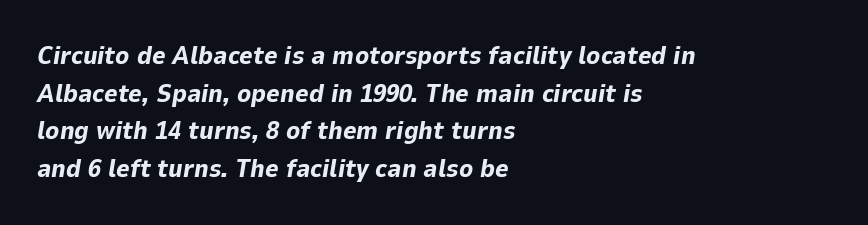
The image shows 26 px bold type, italic (leaning right); set left-aligned, normal line spacing (1.45x), normal letter spacing, not underlined.
